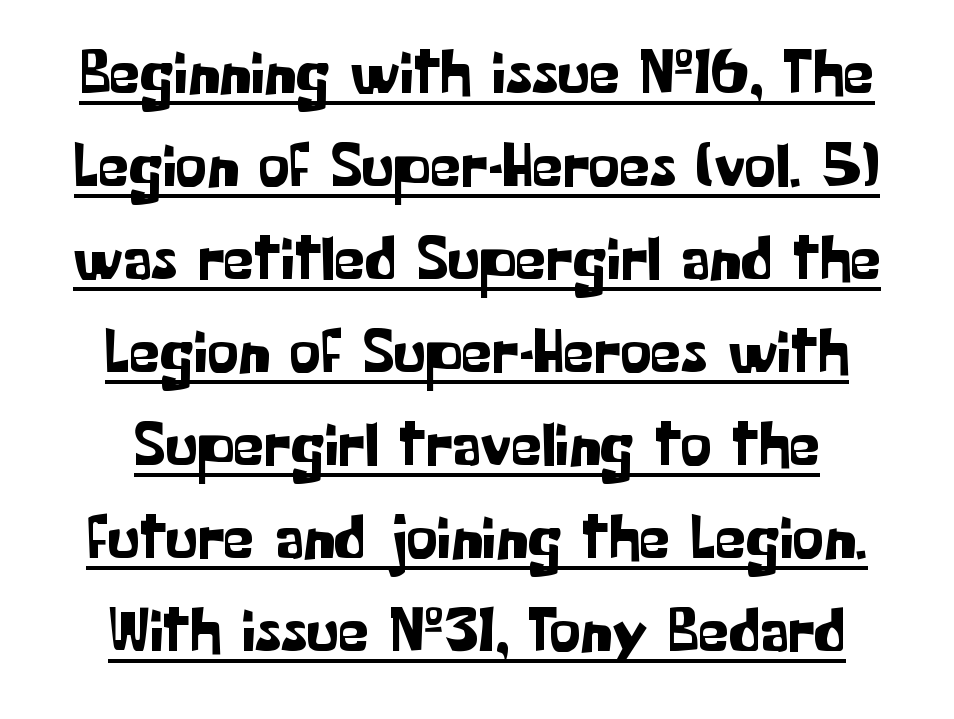
Q: Is the text italic (slanted)? A: No, it is upright.
Q: Is the typeface a serif or a sans-serif typeface? A: Sans-serif.
Q: Is the text underlined? A: Yes.
Q: Is the spacing between letters normal or unusually wide? A: Normal.
Q: Is the spacing between lines tight, normal or loose? A: Normal.
Q: Width (condensed, normal, or wide)? A: Normal.
Q: Stroke contrast? A: Low.
Q: x-height? A: Medium.
Q: Monospaced? A: No.
